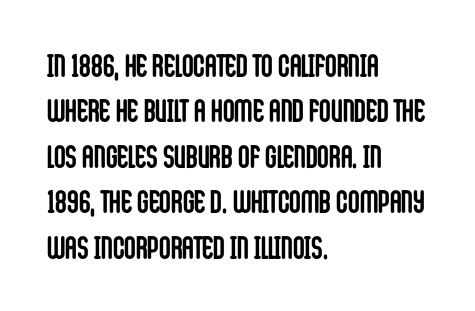
The image shows 32 px semibold, condensed sans-serif type, upright; set left-aligned, normal line spacing (1.42x), normal letter spacing, not underlined; low stroke contrast and a large x-height.
